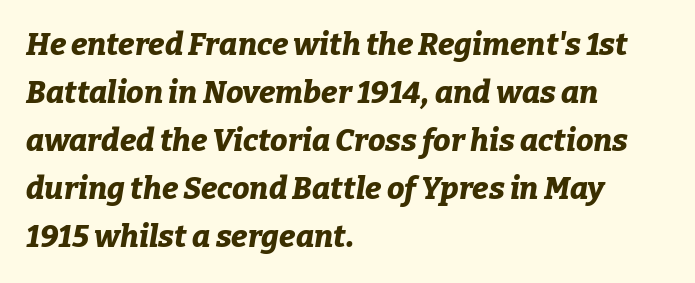
Q: Is the text bold? A: Yes.
Q: Is the text italic (slanted)? A: Yes, it leans right by about 9 degrees.
Q: Is the text underlined? A: No.
Q: How is the paragraph aligned? A: Left-aligned.
Q: Is the spacing between letters normal or unusually wide? A: Normal.
Q: Is the spacing between lines tight, normal or loose? A: Normal.
Q: Width (condensed, normal, or wide)? A: Normal.
Q: Stroke contrast? A: Low.
Q: x-height? A: Medium.
Q: Monospaced? A: No.
